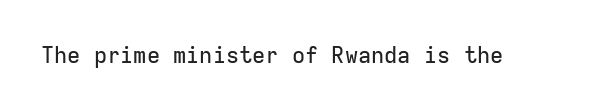
Tall strokes in this sample are plumb rather than angled. Short note: letters normally spaced. Lines of text with bare space underneath.
